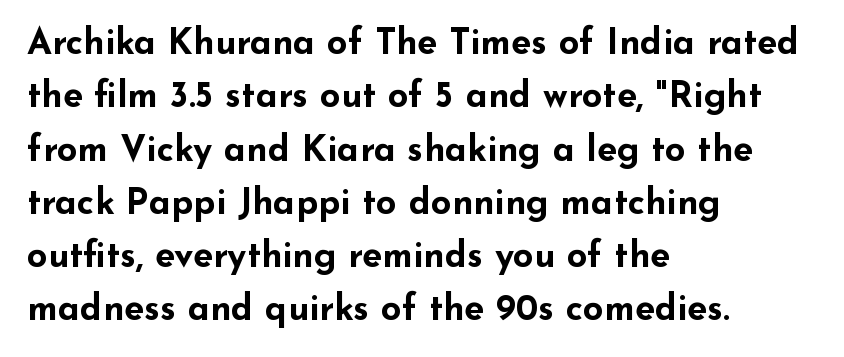
Q: Is the text bold? A: Yes.
Q: Is the text italic (slanted)? A: No, it is upright.
Q: Is the typeface a serif or a sans-serif typeface? A: Sans-serif.
Q: Is the text underlined? A: No.
Q: How is the paragraph aligned? A: Left-aligned.
Q: Is the spacing between letters normal or unusually wide? A: Normal.
Q: Is the spacing between lines tight, normal or loose? A: Normal.
Q: Width (condensed, normal, or wide)? A: Wide.
Q: Stroke contrast? A: Low.
Q: x-height? A: Small.
Q: Monospaced? A: No.
